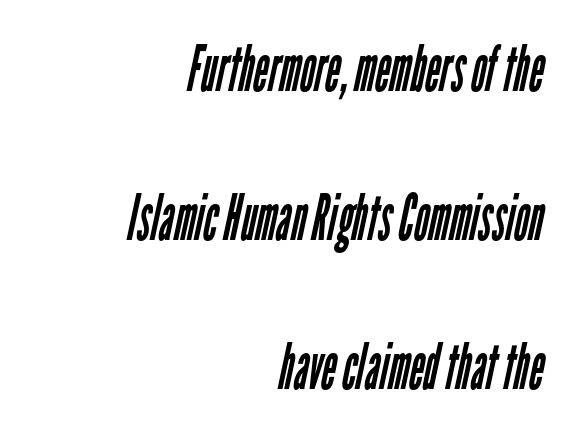
The rendering keeps characters at their native spacing. Short and long lines alike share a common ending point at right. Rule under the text: the space is simply empty. Here the designer chose a conventional face with non-uniform glyph widths.
